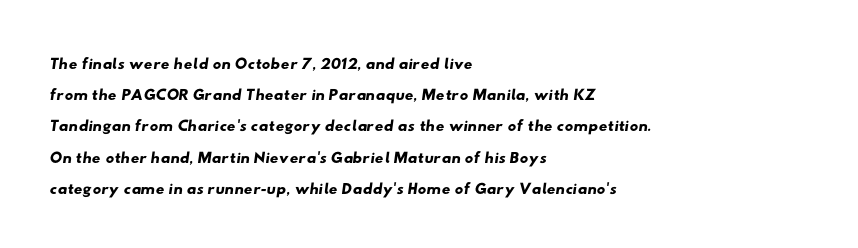
Q: Is the text underlined? A: No.
Q: How is the paragraph aligned? A: Left-aligned.
Q: Is the spacing between letters normal or unusually wide? A: Normal.
Q: Is the spacing between lines tight, normal or loose? A: Normal.
